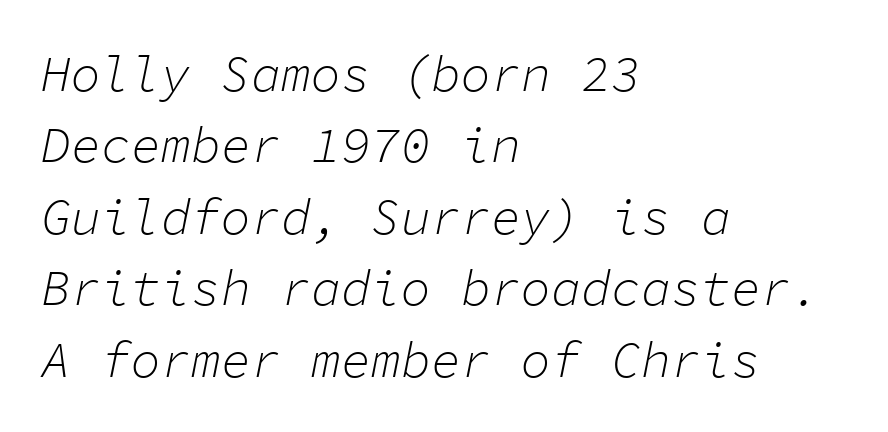
The image shows 50 px light type, italic (leaning right), monospaced; set left-aligned, normal line spacing (1.43x), normal letter spacing, not underlined; low stroke contrast and a medium x-height.
